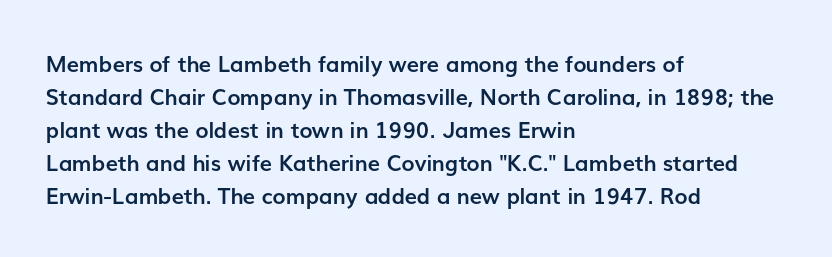
Q: Is the text bold? A: Yes.
Q: Is the text italic (slanted)? A: No, it is upright.
Q: Is the text underlined? A: No.
Q: How is the paragraph aligned? A: Left-aligned.
Q: Is the spacing between letters normal or unusually wide? A: Normal.
Q: Is the spacing between lines tight, normal or loose? A: Normal.
